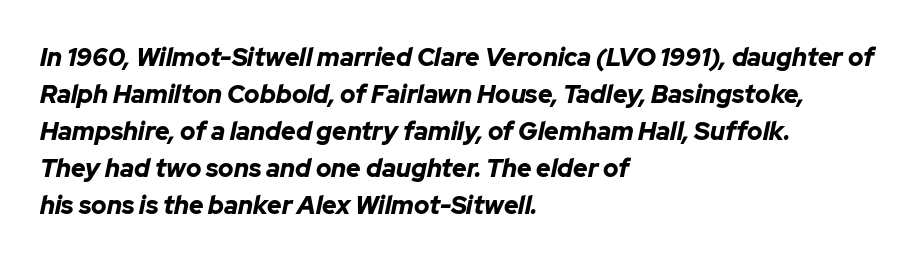
Q: Is the text bold? A: Yes.
Q: Is the text italic (slanted)? A: Yes, it leans right by about 12 degrees.
Q: Is the text underlined? A: No.
Q: How is the paragraph aligned? A: Left-aligned.
Q: Is the spacing between letters normal or unusually wide? A: Normal.
Q: Is the spacing between lines tight, normal or loose? A: Normal.
